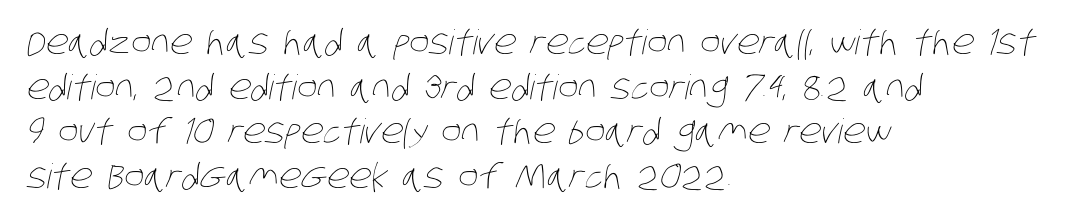
{"bold": "no", "weight": "thin", "width": "condensed", "stroke_contrast": "low", "x_height": "large", "monospaced": "no", "underline": "no", "align": "left", "line_spacing": "normal", "line_spacing_ratio": 1.31, "letter_spacing": "normal", "letter_spacing_em": 0.0, "glyph_px": 34}
